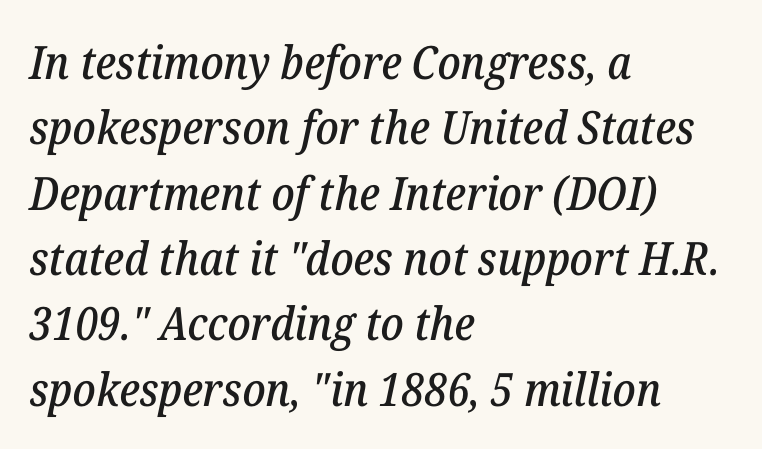
Q: Is the text italic (slanted)? A: Yes, it leans right by about 12 degrees.
Q: Is the typeface a serif or a sans-serif typeface? A: Serif.
Q: Is the text underlined? A: No.
Q: How is the paragraph aligned? A: Left-aligned.
Q: Is the spacing between letters normal or unusually wide? A: Normal.
Q: Is the spacing between lines tight, normal or loose? A: Normal.
Q: Width (condensed, normal, or wide)? A: Normal.
Q: Stroke contrast? A: Low.
Q: x-height? A: Medium.
Q: Monospaced? A: No.
